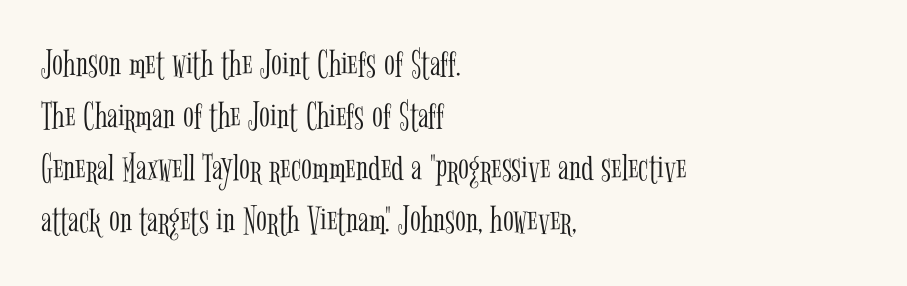
Q: Is the text bold? A: No.
Q: Is the text italic (slanted)? A: No, it is upright.
Q: Is the typeface a serif or a sans-serif typeface? A: Serif.
Q: Is the text underlined? A: No.
Q: How is the paragraph aligned? A: Left-aligned.
Q: Is the spacing between letters normal or unusually wide? A: Normal.
Q: Is the spacing between lines tight, normal or loose? A: Normal.
Q: Width (condensed, normal, or wide)? A: Condensed.
Q: Stroke contrast? A: Low.
Q: x-height? A: Medium.
Q: Monospaced? A: No.
